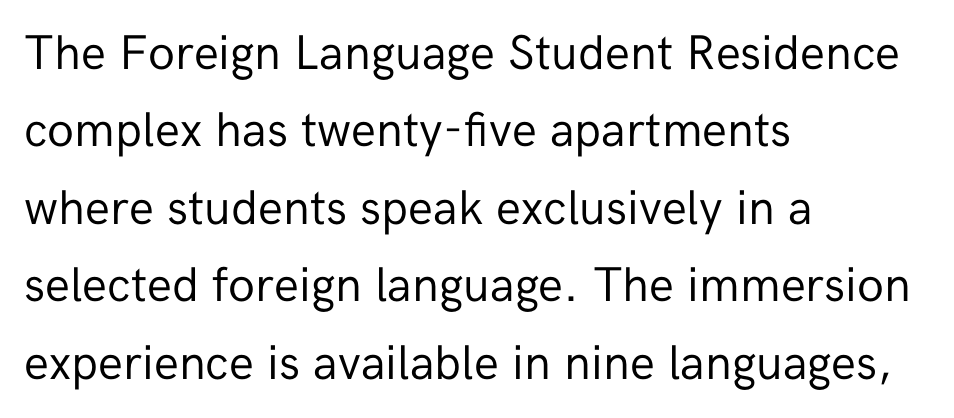
The image shows 49 px regular-weight sans-serif type, upright; set left-aligned, normal line spacing (1.58x), normal letter spacing, not underlined; low stroke contrast and a medium x-height.
